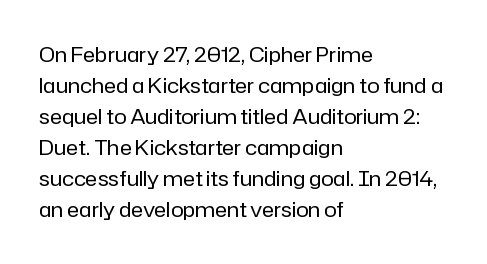
The image shows 21 px text type, upright; set left-aligned, normal line spacing (1.48x), normal letter spacing, not underlined.
